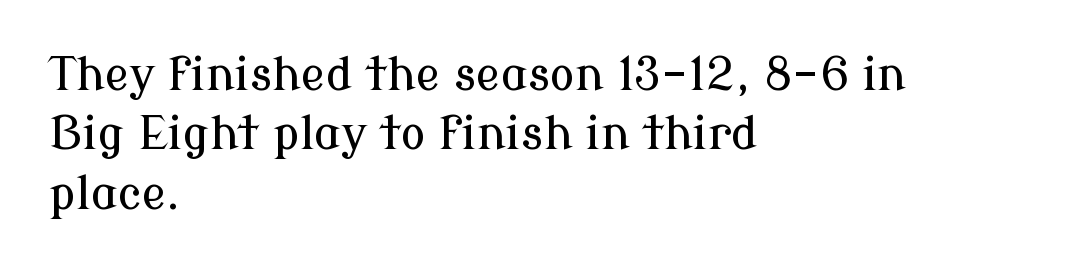
Q: Is the text italic (slanted)? A: No, it is upright.
Q: Is the typeface a serif or a sans-serif typeface? A: Serif.
Q: Is the text underlined? A: No.
Q: How is the paragraph aligned? A: Left-aligned.
Q: Is the spacing between letters normal or unusually wide? A: Normal.
Q: Is the spacing between lines tight, normal or loose? A: Normal.
Q: Width (condensed, normal, or wide)? A: Normal.
Q: Stroke contrast? A: Low.
Q: x-height? A: Medium.
Q: Monospaced? A: No.
